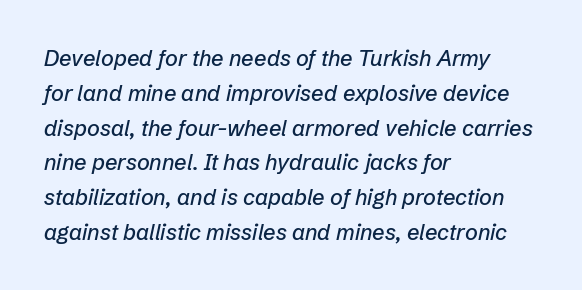
The image shows 22 px text type, italic (leaning right); set left-aligned, normal line spacing (1.58x), normal letter spacing, not underlined.
